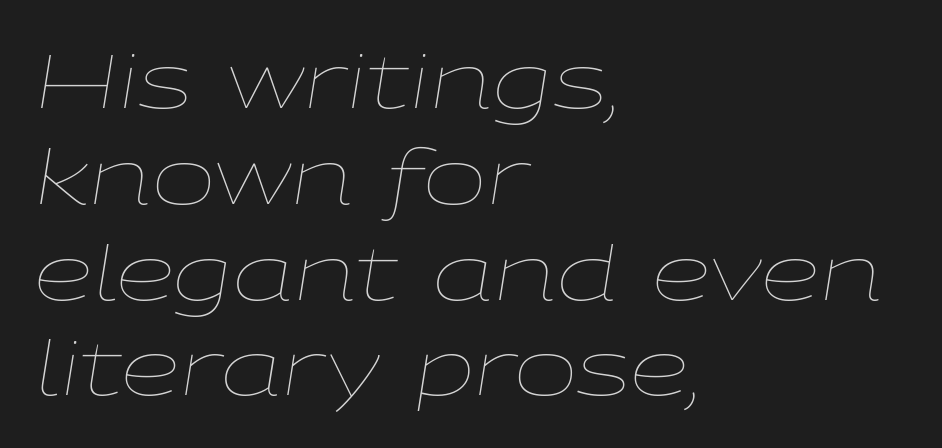
Q: Is the text bold? A: No.
Q: Is the text italic (slanted)? A: Yes, it leans right by about 9 degrees.
Q: Is the text underlined? A: No.
Q: How is the paragraph aligned? A: Left-aligned.
Q: Is the spacing between letters normal or unusually wide? A: Normal.
Q: Is the spacing between lines tight, normal or loose? A: Normal.
Q: Width (condensed, normal, or wide)? A: Wide.
Q: Stroke contrast? A: Low.
Q: x-height? A: Medium.
Q: Monospaced? A: No.
